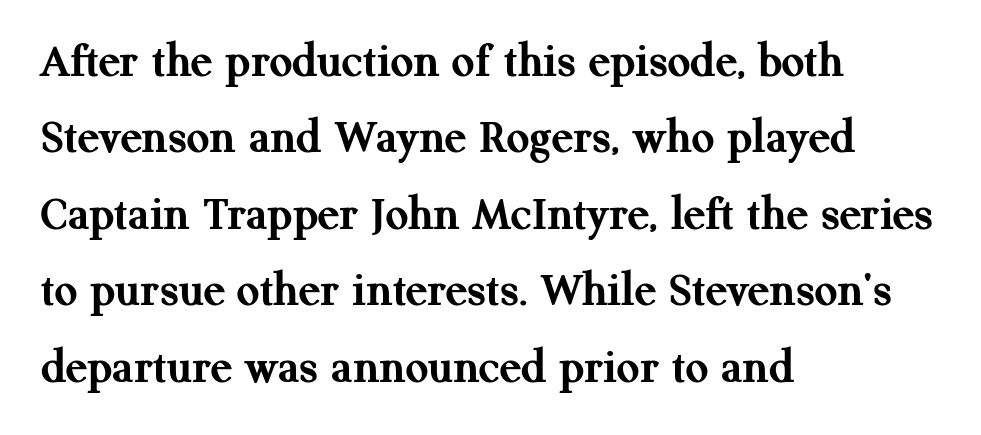
The image shows 50 px semibold serif type, upright; set left-aligned, normal line spacing (1.53x), normal letter spacing, not underlined; medium stroke contrast and a medium x-height.
